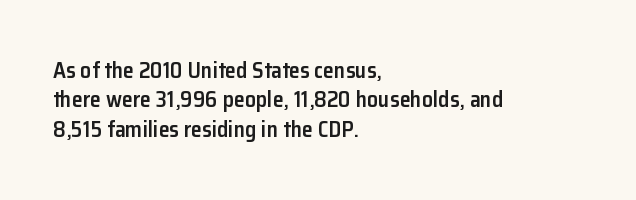
The image shows 22 px text type, upright; set left-aligned, normal line spacing (1.34x), normal letter spacing, not underlined.
